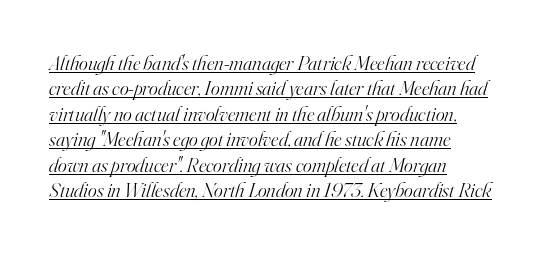
Inter-character spacing is left at the font's built-in metrics. Is there an underline? Yes — a line sits under the letters. It's the slanting kind of type. This reads as an unemphasized weight, regular at the heaviest. If you drew a ruler down the left edge, every line would touch it.
